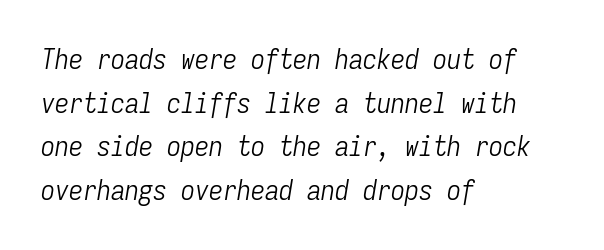
The image shows 28 px light, condensed type, italic (leaning right), monospaced; set left-aligned, normal line spacing (1.56x), normal letter spacing, not underlined; low stroke contrast and a medium x-height.
